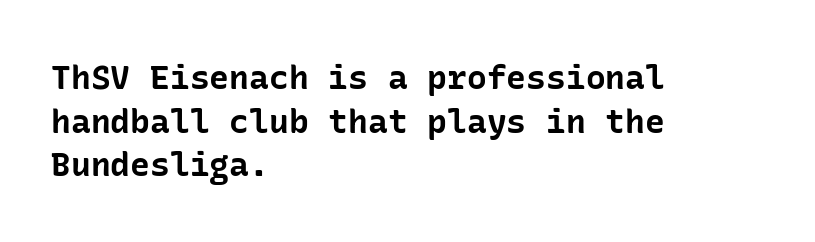
Q: Is the text bold? A: Yes.
Q: Is the text italic (slanted)? A: No, it is upright.
Q: Is the typeface a serif or a sans-serif typeface? A: Sans-serif.
Q: Is the text underlined? A: No.
Q: How is the paragraph aligned? A: Left-aligned.
Q: Is the spacing between letters normal or unusually wide? A: Normal.
Q: Is the spacing between lines tight, normal or loose? A: Normal.
Q: Width (condensed, normal, or wide)? A: Normal.
Q: Stroke contrast? A: Low.
Q: x-height? A: Medium.
